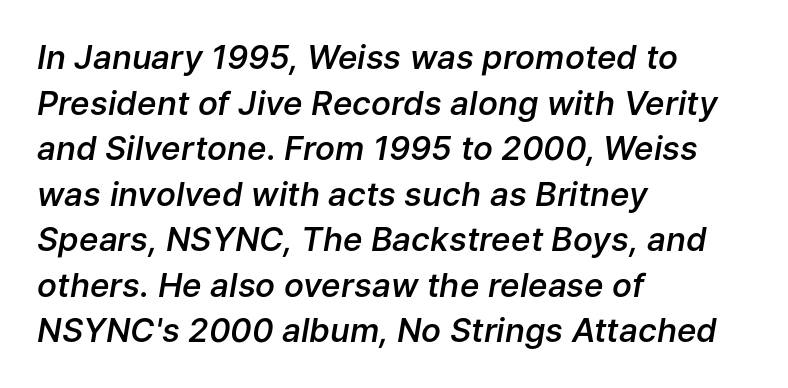
Q: Is the text bold? A: Semi-bold.
Q: Is the text italic (slanted)? A: Yes, it leans right by about 9 degrees.
Q: Is the text underlined? A: No.
Q: How is the paragraph aligned? A: Left-aligned.
Q: Is the spacing between letters normal or unusually wide? A: Normal.
Q: Is the spacing between lines tight, normal or loose? A: Normal.
Q: Width (condensed, normal, or wide)? A: Normal.
Q: Stroke contrast? A: Low.
Q: x-height? A: Medium.
Q: Monospaced? A: No.
